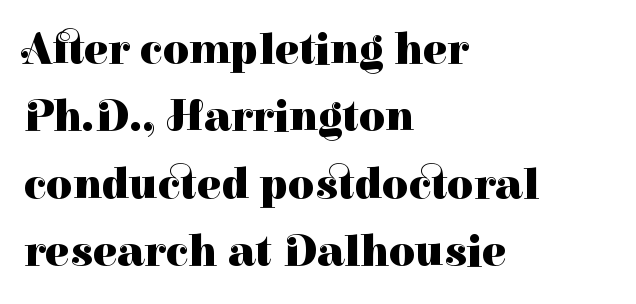
{"serif": "yes", "italic": "no", "bold": "yes", "weight": "heavy", "width": "normal", "stroke_contrast": "high", "x_height": "medium", "monospaced": "no", "underline": "no", "align": "left", "line_spacing": "normal", "line_spacing_ratio": 1.5, "letter_spacing": "normal", "letter_spacing_em": 0.0, "glyph_px": 45}
